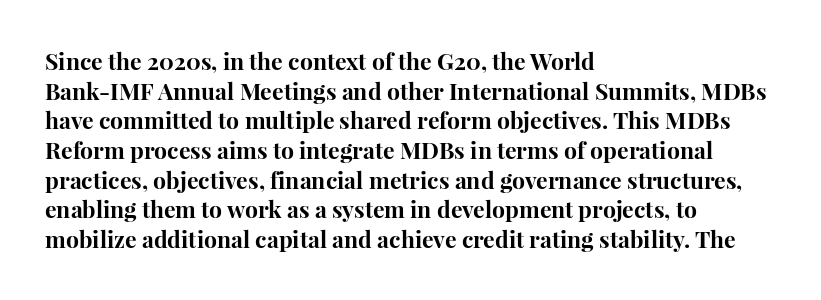
The image shows 23 px bold type, upright; set left-aligned, normal line spacing (1.29x), normal letter spacing, not underlined.
